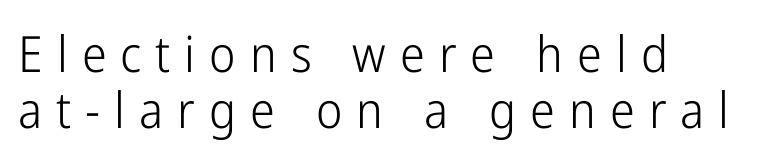
Here the designer chose a conventional face with non-uniform glyph widths. Underline: absent. The cut favours lightness, reaching ordinary text weight at its darkest. Posture: straight, roman, zero tilt. The letterforms stand isolated, each surrounded by extra space.
